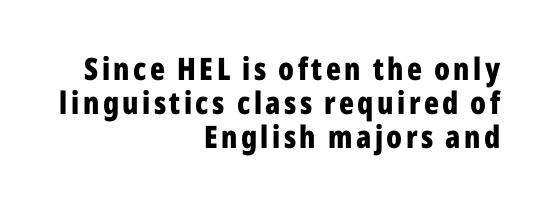
The image shows 31 px bold, condensed sans-serif type, upright; set right-aligned, tight line spacing (1.1x), not underlined; low stroke contrast and a medium x-height.
